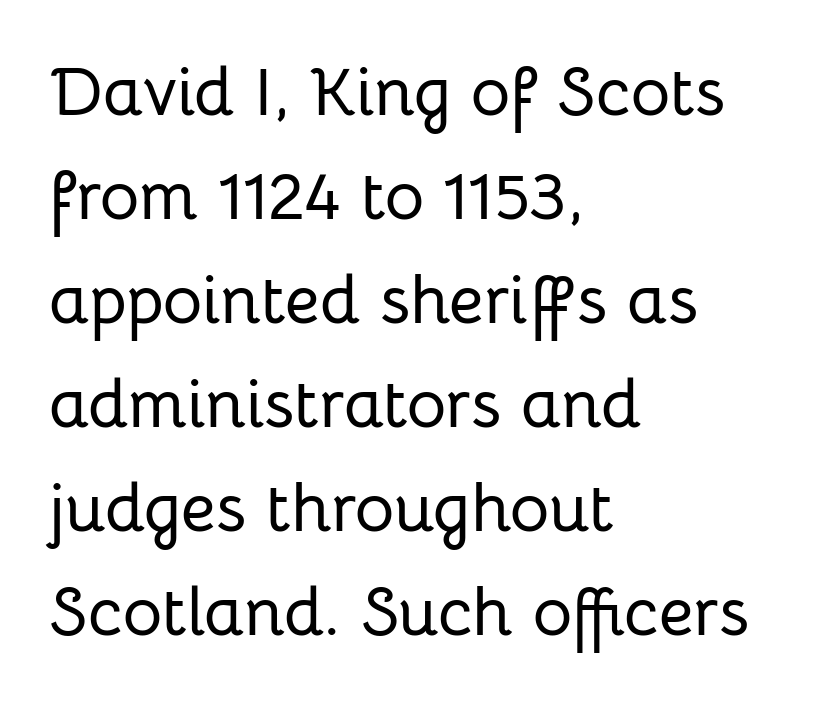
{"serif": "no", "italic": "no", "width": "normal", "stroke_contrast": "low", "x_height": "medium", "monospaced": "no", "underline": "no", "align": "left", "line_spacing": "normal", "line_spacing_ratio": 1.53, "letter_spacing": "normal", "letter_spacing_em": 0.0, "glyph_px": 68}
